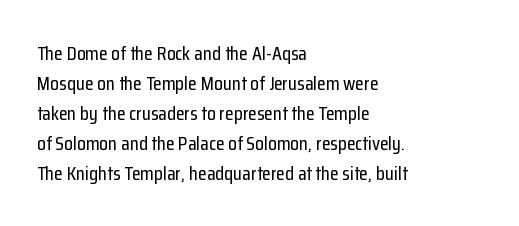
The image shows 20 px text type, upright; set left-aligned, normal line spacing (1.5x), normal letter spacing, not underlined.
